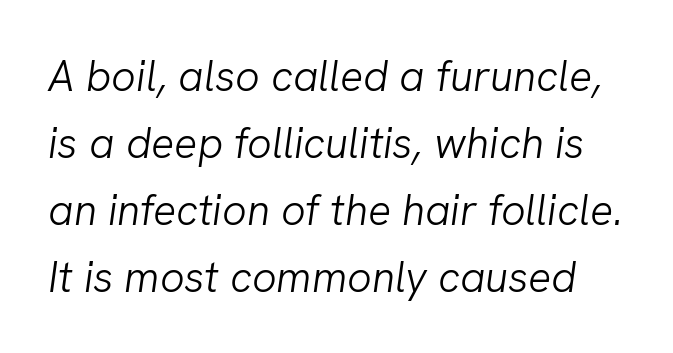
The image shows 43 px light type, italic (leaning right); set normal line spacing (1.56x), normal letter spacing, not underlined; low stroke contrast and a medium x-height.
